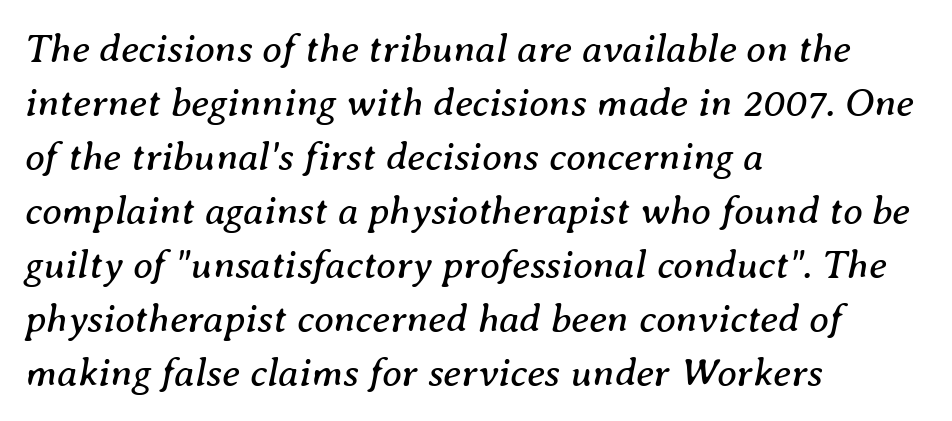
Q: Is the text bold? A: No.
Q: Is the text italic (slanted)? A: Yes, it leans right by about 8 degrees.
Q: Is the typeface a serif or a sans-serif typeface? A: Serif.
Q: Is the text underlined? A: No.
Q: How is the paragraph aligned? A: Left-aligned.
Q: Is the spacing between letters normal or unusually wide? A: Normal.
Q: Is the spacing between lines tight, normal or loose? A: Normal.
Q: Width (condensed, normal, or wide)? A: Normal.
Q: Stroke contrast? A: Medium.
Q: x-height? A: Medium.
Q: Monospaced? A: No.
